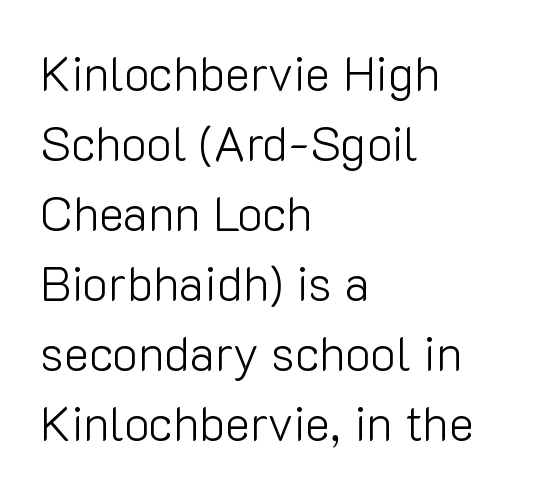
{"serif": "no", "italic": "no", "bold": "no", "weight": "light", "width": "normal", "stroke_contrast": "low", "x_height": "medium", "monospaced": "no", "underline": "no", "align": "left", "line_spacing": "normal", "line_spacing_ratio": 1.46, "letter_spacing": "normal", "letter_spacing_em": 0.0, "glyph_px": 48}
